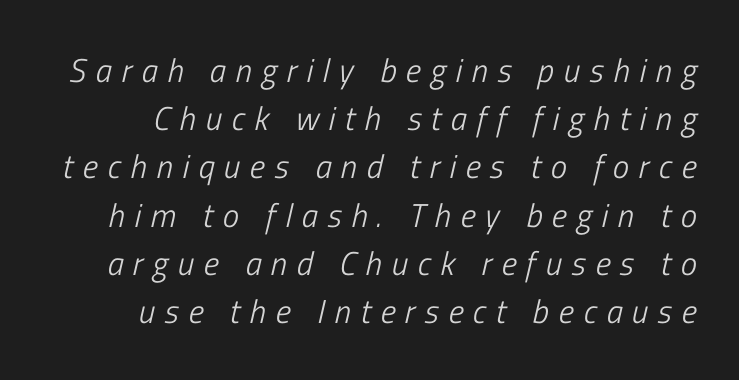
{"italic": "yes", "lean": "right", "slant_degrees": 13, "bold": "no", "weight": "light", "width": "condensed", "stroke_contrast": "low", "x_height": "medium", "monospaced": "no", "underline": "no", "line_spacing": "normal", "line_spacing_ratio": 1.46, "letter_spacing": "wide", "letter_spacing_em": 0.29, "glyph_px": 33}
